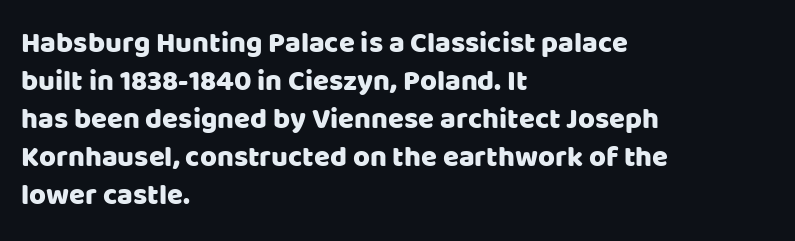
{"serif": "no", "italic": "no", "width": "normal", "stroke_contrast": "low", "x_height": "large", "monospaced": "no", "underline": "no", "align": "left", "line_spacing": "normal", "line_spacing_ratio": 1.31, "letter_spacing": "normal", "letter_spacing_em": 0.0, "glyph_px": 29}
